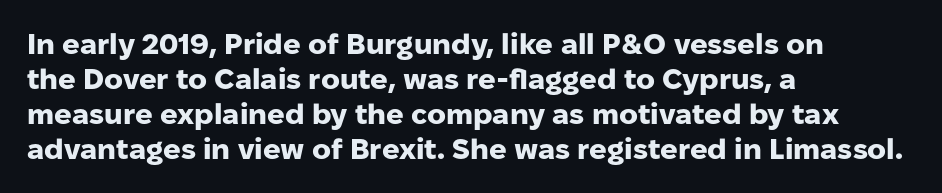
The image shows 29 px heavy sans-serif type, upright; set left-aligned, line spacing 1.21x, normal letter spacing, not underlined; low stroke contrast and a medium x-height.
